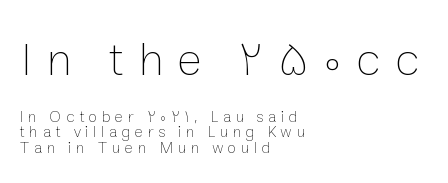
The image shows 47 px thin type, upright; set left-aligned, tight line spacing (0.98x), unusually wide letter spacing (+0.29 em), not underlined; the first (top) block is 2.94x larger; low stroke contrast and a medium x-height.
